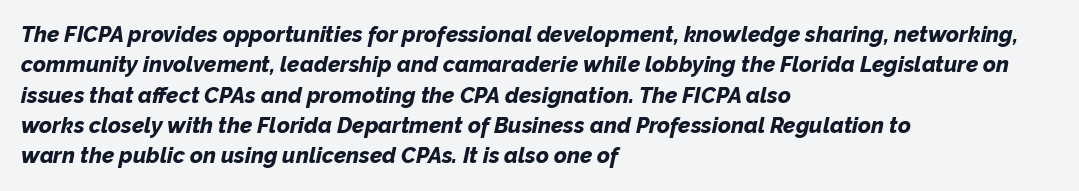
Q: Is the text bold? A: Yes.
Q: Is the text italic (slanted)? A: Yes, it leans right by about 12 degrees.
Q: Is the text underlined? A: No.
Q: How is the paragraph aligned? A: Left-aligned.
Q: Is the spacing between letters normal or unusually wide? A: Normal.
Q: Is the spacing between lines tight, normal or loose? A: Normal.
